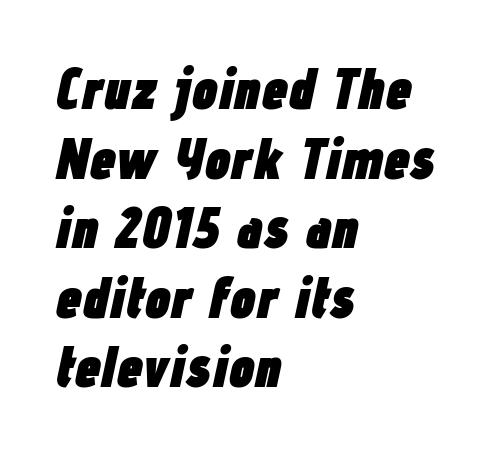
Q: Is the text bold? A: Yes.
Q: Is the text italic (slanted)? A: Yes, it leans right by about 12 degrees.
Q: Is the text underlined? A: No.
Q: How is the paragraph aligned? A: Left-aligned.
Q: Is the spacing between letters normal or unusually wide? A: Normal.
Q: Width (condensed, normal, or wide)? A: Condensed.
Q: Stroke contrast? A: Low.
Q: x-height? A: Medium.
Q: Monospaced? A: No.
